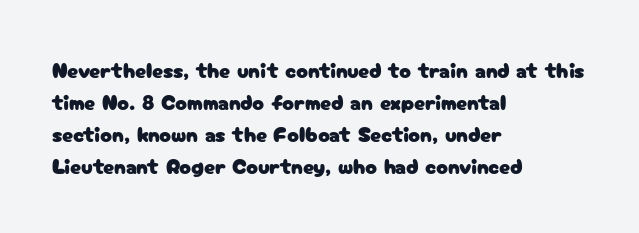
{"italic": "no", "underline": "no", "align": "left", "line_spacing": "normal", "line_spacing_ratio": 1.45, "letter_spacing": "normal", "letter_spacing_em": 0.0, "glyph_px": 22}
